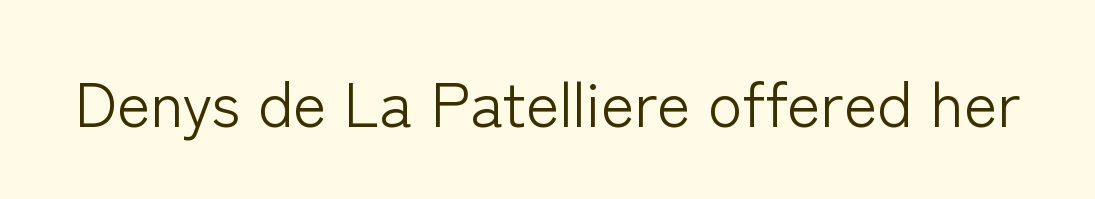
{"serif": "no", "italic": "no", "bold": "no", "weight": "light", "width": "normal", "stroke_contrast": "low", "x_height": "medium", "monospaced": "no", "underline": "no", "letter_spacing": "normal", "letter_spacing_em": 0.0, "glyph_px": 63}
